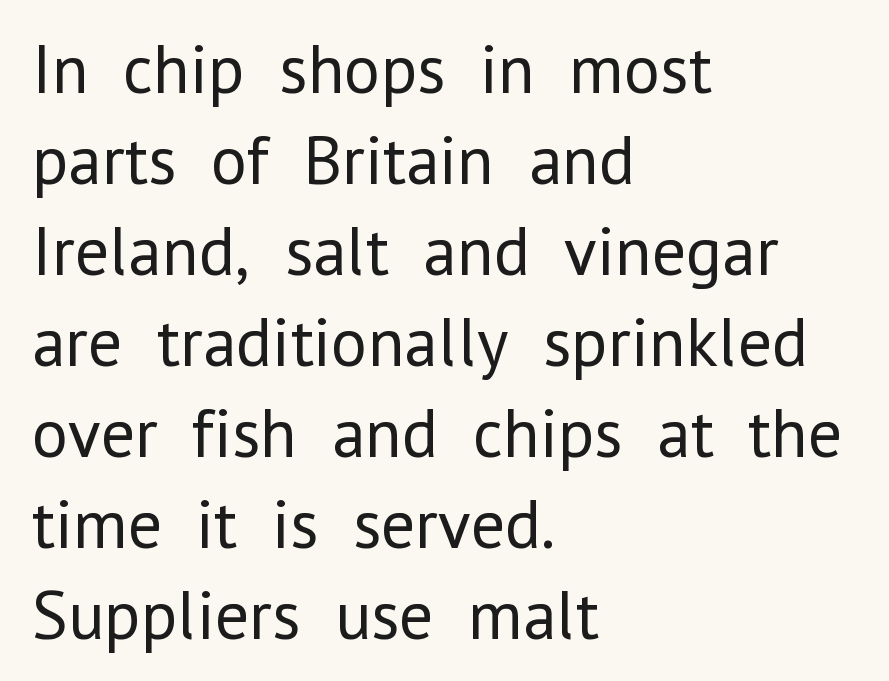
Stroke mass is kept to a normal reading level or below. You can tell from the bare stems that sans-serif type was used. Rendered with straight, roman letterforms. No word sits above an underline.
